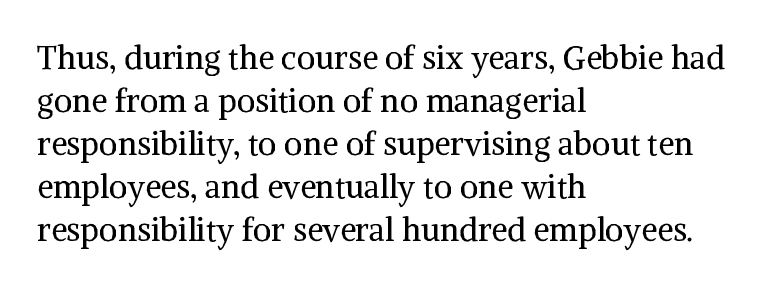
{"serif": "yes", "italic": "no", "bold": "no", "weight": "regular", "width": "normal", "stroke_contrast": "medium", "x_height": "medium", "monospaced": "no", "underline": "no", "align": "left", "line_spacing": "normal", "line_spacing_ratio": 1.34, "letter_spacing": "normal", "letter_spacing_em": 0.0, "glyph_px": 32}
